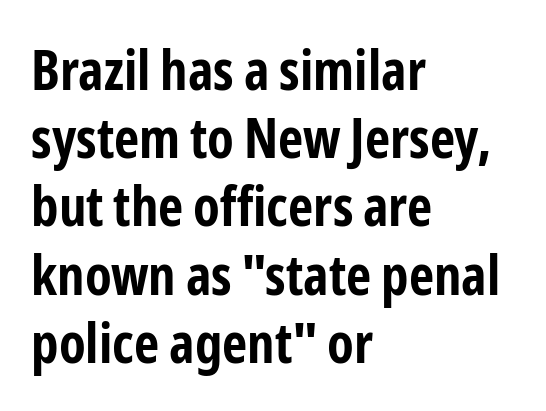
Q: Is the text bold? A: Yes.
Q: Is the text italic (slanted)? A: No, it is upright.
Q: Is the typeface a serif or a sans-serif typeface? A: Sans-serif.
Q: Is the text underlined? A: No.
Q: How is the paragraph aligned? A: Left-aligned.
Q: Is the spacing between letters normal or unusually wide? A: Normal.
Q: Width (condensed, normal, or wide)? A: Condensed.
Q: Stroke contrast? A: Low.
Q: x-height? A: Medium.
Q: Monospaced? A: No.
